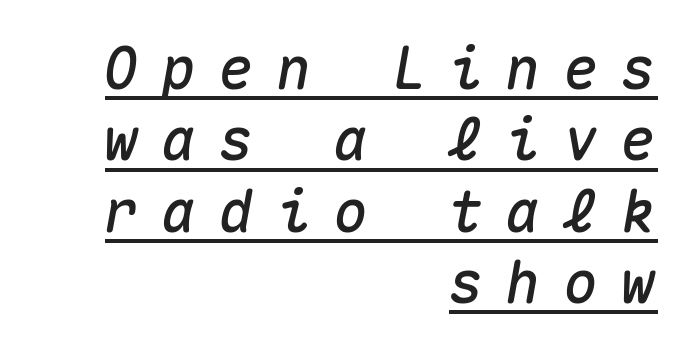
The image shows 58 px text type, italic (leaning right), monospaced; set right-aligned, line spacing 1.23x, unusually wide letter spacing (+0.39 em), underlined; medium stroke contrast and a medium x-height.
